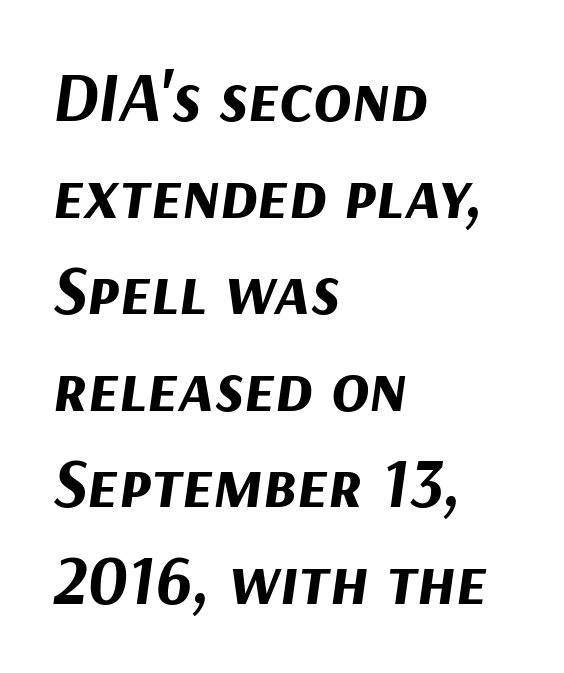
{"italic": "yes", "lean": "right", "slant_degrees": 9, "bold": "yes", "weight": "bold", "width": "normal", "stroke_contrast": "medium", "x_height": "medium", "monospaced": "no", "underline": "no", "align": "left", "line_spacing": "normal", "line_spacing_ratio": 1.38, "letter_spacing": "normal", "letter_spacing_em": 0.0, "glyph_px": 70}
